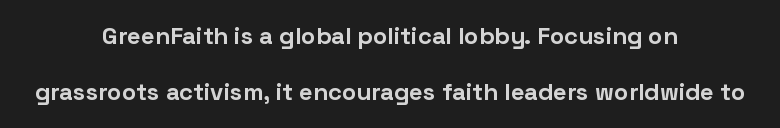
Letter spacing: default. Is the block centered? Yes — each line is placed symmetrically about the middle. Unlike italic type, these characters show no tilt at all. Strokes here are thick enough to call this a true bold. Clear beneath every line of the passage. The designer dialed line spacing up above the default.
